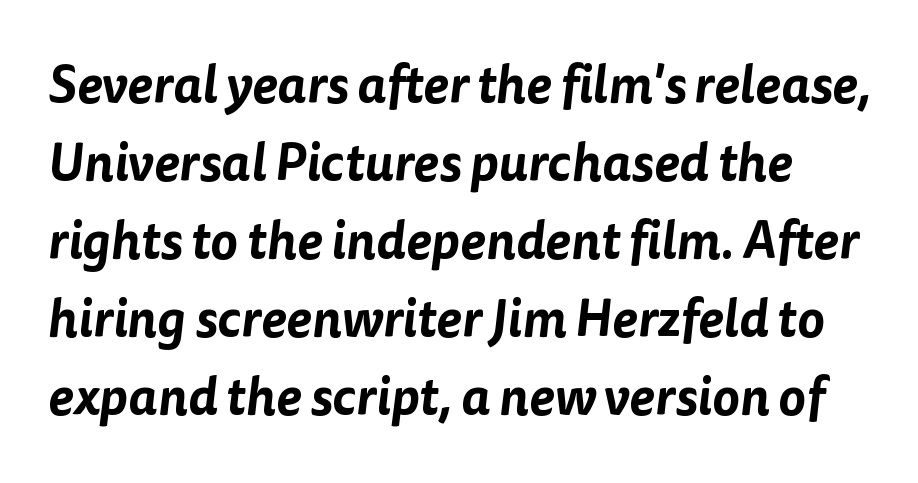
{"serif": "no", "width": "normal", "stroke_contrast": "low", "x_height": "medium", "monospaced": "no", "underline": "no", "line_spacing": "normal", "line_spacing_ratio": 1.5, "letter_spacing": "normal", "letter_spacing_em": 0.0, "glyph_px": 52}
